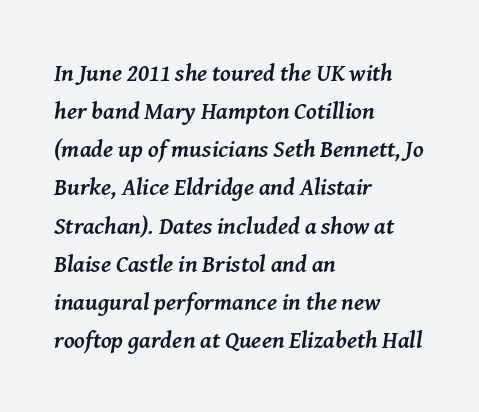
The image shows 24 px bold type, italic (leaning right); set left-aligned, normal line spacing (1.59x), normal letter spacing, not underlined.
